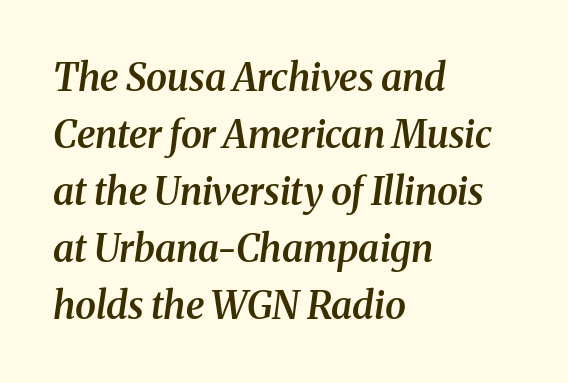
Q: Is the text bold? A: Semi-bold.
Q: Is the text italic (slanted)? A: Yes, it leans right by about 8 degrees.
Q: Is the typeface a serif or a sans-serif typeface? A: Serif.
Q: Is the text underlined? A: No.
Q: How is the paragraph aligned? A: Left-aligned.
Q: Is the spacing between letters normal or unusually wide? A: Normal.
Q: Is the spacing between lines tight, normal or loose? A: Normal.
Q: Width (condensed, normal, or wide)? A: Normal.
Q: Stroke contrast? A: Medium.
Q: x-height? A: Medium.
Q: Monospaced? A: No.
